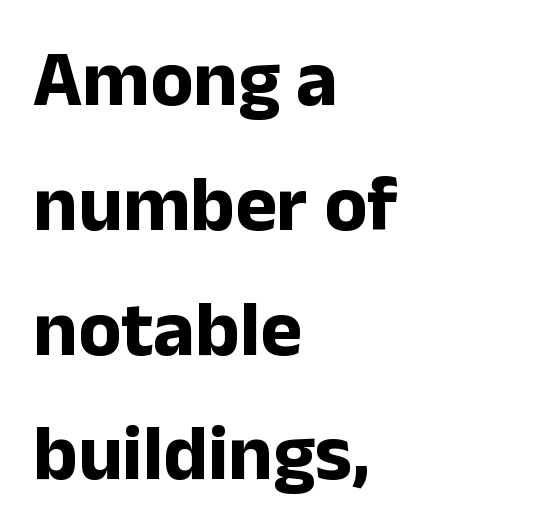
Q: Is the text bold? A: Yes.
Q: Is the text italic (slanted)? A: No, it is upright.
Q: Is the typeface a serif or a sans-serif typeface? A: Sans-serif.
Q: Is the text underlined? A: No.
Q: How is the paragraph aligned? A: Left-aligned.
Q: Is the spacing between letters normal or unusually wide? A: Normal.
Q: Is the spacing between lines tight, normal or loose? A: Normal.
Q: Width (condensed, normal, or wide)? A: Normal.
Q: Stroke contrast? A: Low.
Q: x-height? A: Medium.
Q: Monospaced? A: No.
